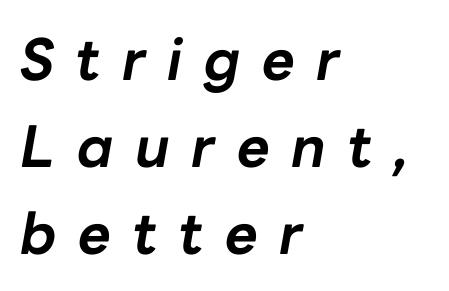
Glance below the letters and you will spot only blank space. The rendering uses a moderate line-height, typical for paragraphs. The typesetter chose a ragged-right arrangement here. Notice how the stems are inclined rather than vertical — that's the hallmark of italics. Tracking value appears strongly positive — letters spread wide. You could not count columns in this text — the font is proportionally spaced.
